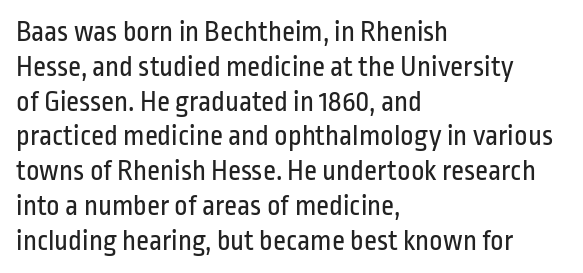
Q: Is the text bold? A: No.
Q: Is the text italic (slanted)? A: No, it is upright.
Q: Is the typeface a serif or a sans-serif typeface? A: Sans-serif.
Q: Is the text underlined? A: No.
Q: How is the paragraph aligned? A: Left-aligned.
Q: Is the spacing between letters normal or unusually wide? A: Normal.
Q: Width (condensed, normal, or wide)? A: Condensed.
Q: Stroke contrast? A: Low.
Q: x-height? A: Medium.
Q: Monospaced? A: No.
